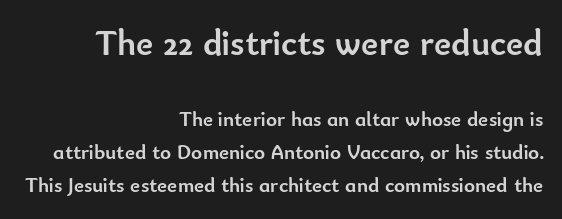
Visually, the top section dominates because its glyphs are scaled up. Posture: straight, roman, zero tilt. Honestly, there is no underline to notice here at all. This sample uses plain, unmodified letter spacing. Vertical spacing — default.
